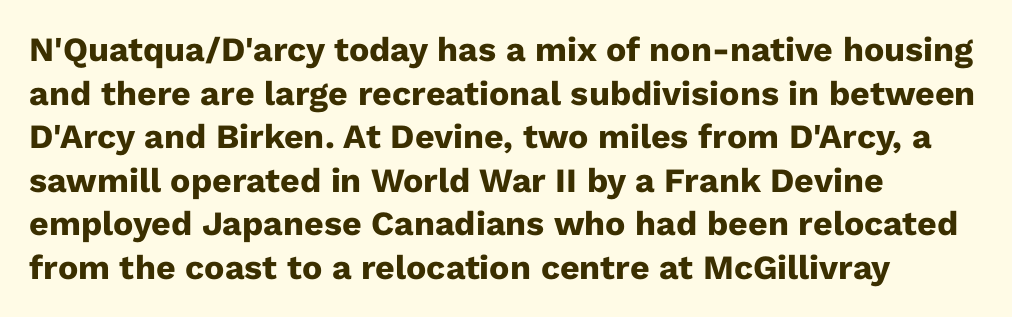
The image shows 34 px heavy sans-serif type, upright; set left-aligned, normal line spacing (1.28x), normal letter spacing, not underlined; low stroke contrast and a medium x-height.
